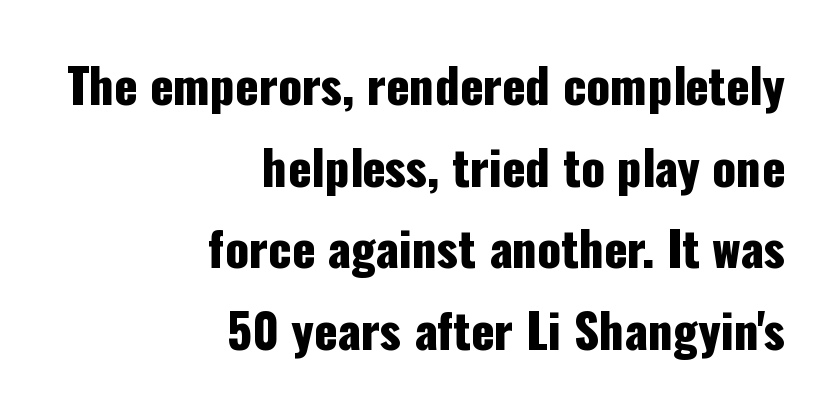
The image shows 48 px condensed sans-serif type, upright; set right-aligned, normal line spacing (1.7x), normal letter spacing, not underlined; low stroke contrast and a medium x-height.
